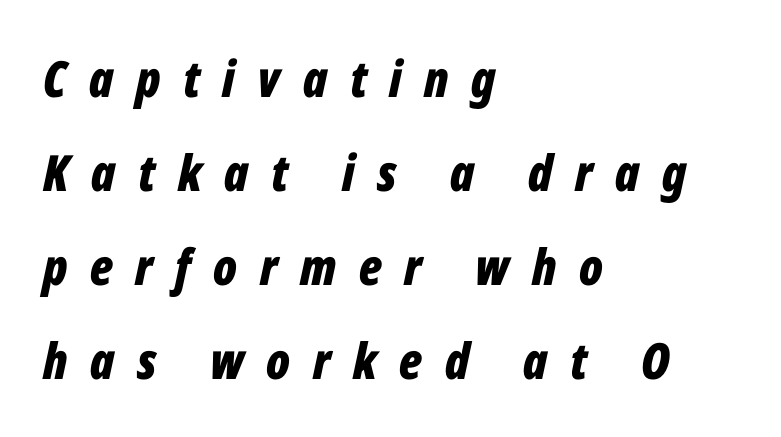
{"italic": "yes", "lean": "right", "slant_degrees": 12, "bold": "yes", "weight": "bold", "width": "condensed", "stroke_contrast": "low", "x_height": "medium", "monospaced": "no", "underline": "no", "align": "left", "line_spacing_ratio": 1.88, "letter_spacing": "wide", "letter_spacing_em": 0.45, "glyph_px": 50}
